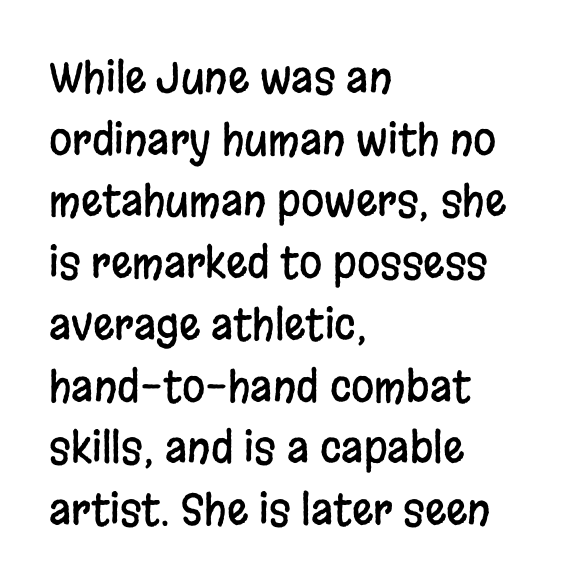
{"serif": "no", "italic": "no", "width": "condensed", "stroke_contrast": "low", "x_height": "large", "monospaced": "no", "underline": "no", "align": "left", "line_spacing": "normal", "line_spacing_ratio": 1.47, "letter_spacing": "normal", "letter_spacing_em": 0.0, "glyph_px": 42}
